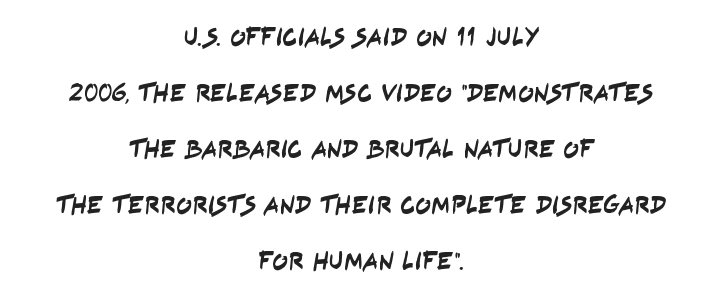
One glance says open: line gaps are wider than usual. Short note: letters normally spaced. Decoration check: the copy has no underline. Caption: multi-line text, centered on the measure.
